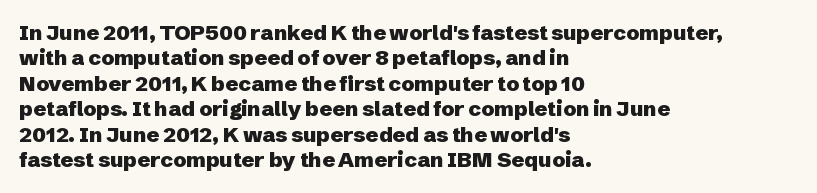
Q: Is the text bold? A: Yes.
Q: Is the text italic (slanted)? A: No, it is upright.
Q: Is the text underlined? A: No.
Q: How is the paragraph aligned? A: Left-aligned.
Q: Is the spacing between letters normal or unusually wide? A: Normal.
